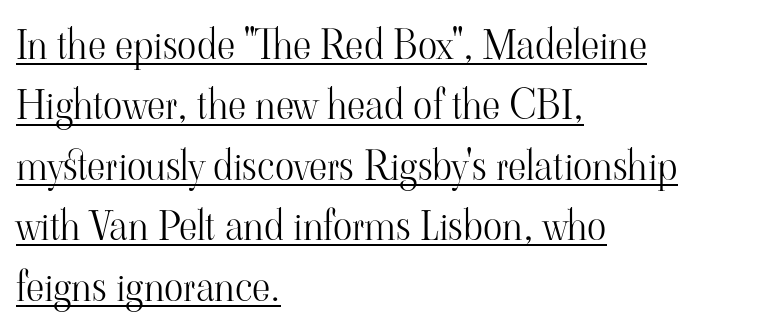
{"serif": "yes", "italic": "no", "bold": "no", "weight": "light", "width": "normal", "stroke_contrast": "high", "x_height": "small", "monospaced": "no", "underline": "yes", "align": "left", "line_spacing": "normal", "line_spacing_ratio": 1.51, "letter_spacing": "normal", "letter_spacing_em": 0.0, "glyph_px": 40}
